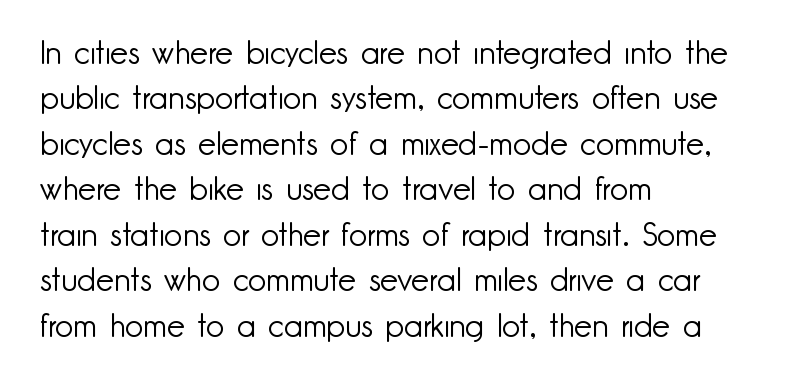
Here the designer chose a conventional face with non-uniform glyph widths. Stroke terminals: plain, sans-serif. Students, note that the glyphs here touch the page at normal intervals. Lines of text with bare space underneath. The space between consecutive lines is moderate. The strokes carry an ordinary text weight at most.
